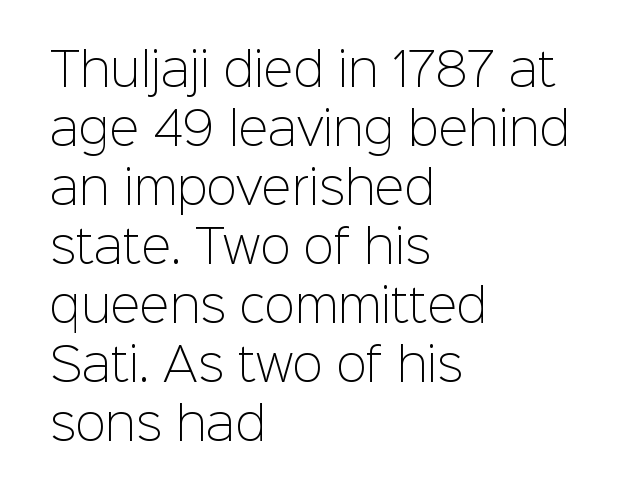
{"serif": "no", "italic": "no", "bold": "no", "weight": "light", "width": "normal", "stroke_contrast": "low", "x_height": "medium", "monospaced": "no", "underline": "no", "align": "left", "line_spacing": "normal", "line_spacing_ratio": 1.31, "letter_spacing": "normal", "letter_spacing_em": 0.0, "glyph_px": 45}
